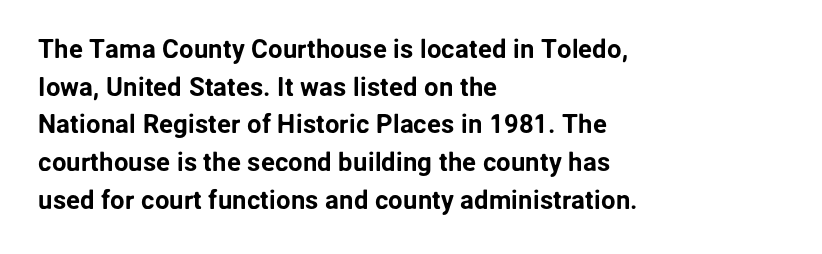
Which margin do the lines hug? The left one — the right edge is uneven. This sample uses plain, unmodified letter spacing. Glance below the letters and you will spot only blank space. Baseline-to-baseline distance is the conventional proportion of letter height.
